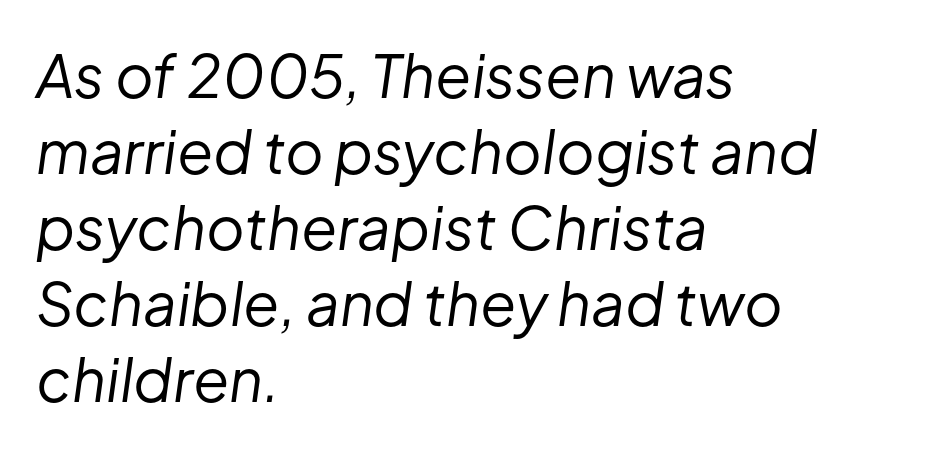
The font is comparable to plain body text, perhaps lighter. The letterforms sit shoulder to shoulder at normal distance. The paragraph shown leans on its left margin. When letters slant like this, we call the style italic. Regarding leading, the lines here are spaced in the standard way.
